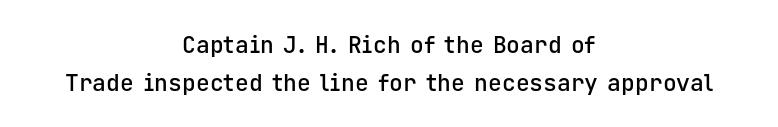
{"italic": "no", "bold": "semi", "underline": "no", "align": "center", "line_spacing": "normal", "line_spacing_ratio": 1.65, "letter_spacing": "normal", "letter_spacing_em": 0.0, "glyph_px": 23}
